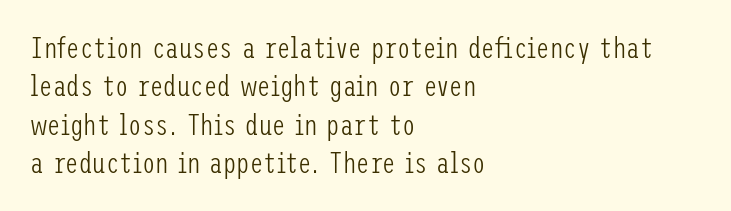
The letters stand upright; this is a roman face. A typesetter would label this face a sans. If you measured baseline to baseline, you'd find a middling distance. The letterforms sit shoulder to shoulder at normal distance. The passage is arranged the way most books set body copy — flush left.
